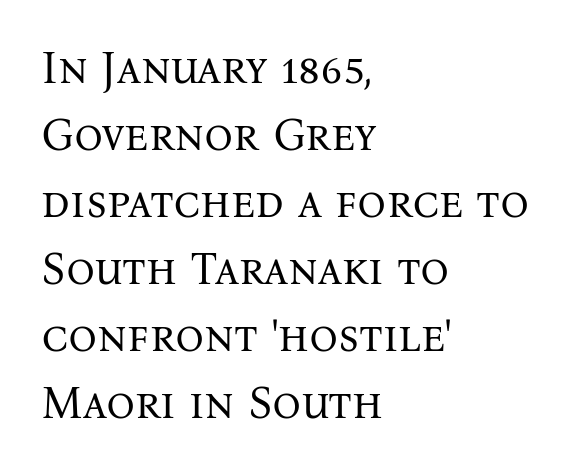
Q: Is the text bold? A: No.
Q: Is the text italic (slanted)? A: No, it is upright.
Q: Is the typeface a serif or a sans-serif typeface? A: Serif.
Q: Is the text underlined? A: No.
Q: How is the paragraph aligned? A: Left-aligned.
Q: Is the spacing between letters normal or unusually wide? A: Normal.
Q: Is the spacing between lines tight, normal or loose? A: Normal.
Q: Width (condensed, normal, or wide)? A: Normal.
Q: Stroke contrast? A: Medium.
Q: x-height? A: Medium.
Q: Monospaced? A: No.
